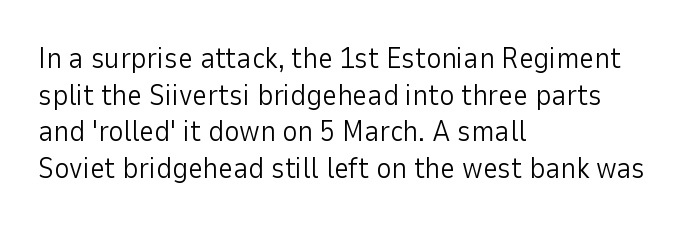
{"serif": "no", "italic": "no", "bold": "no", "weight": "light", "width": "normal", "stroke_contrast": "low", "x_height": "medium", "monospaced": "no", "underline": "no", "align": "left", "line_spacing": "normal", "line_spacing_ratio": 1.26, "letter_spacing": "normal", "letter_spacing_em": 0.0, "glyph_px": 29}
